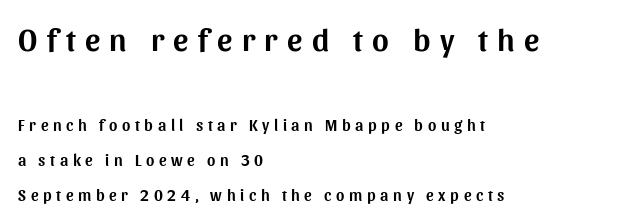
Q: Is the text italic (slanted)? A: No, it is upright.
Q: Is the typeface a serif or a sans-serif typeface? A: Sans-serif.
Q: Is the text underlined? A: No.
Q: How is the paragraph aligned? A: Left-aligned.
Q: Is the spacing between letters normal or unusually wide? A: Unusually wide.
Q: Is the spacing between lines tight, normal or loose? A: Loose.
Q: Which block of text is set in a larger size, the first (top) or the second (bottom)? A: The first (top) one.
Q: Width (condensed, normal, or wide)? A: Normal.
Q: Stroke contrast? A: Medium.
Q: x-height? A: Medium.
Q: Monospaced? A: No.
